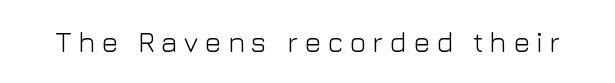
The image shows 28 px light sans-serif type, upright; set unusually wide letter spacing (+0.23 em), not underlined; low stroke contrast and a medium x-height.
